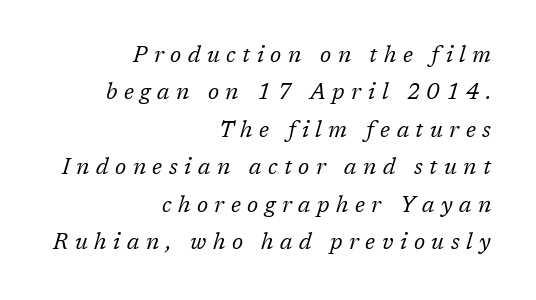
Q: Is the text bold? A: No.
Q: Is the text italic (slanted)? A: Yes, it leans right by about 17 degrees.
Q: Is the text underlined? A: No.
Q: How is the paragraph aligned? A: Right-aligned.
Q: Is the spacing between letters normal or unusually wide? A: Unusually wide.
Q: Is the spacing between lines tight, normal or loose? A: Normal.
